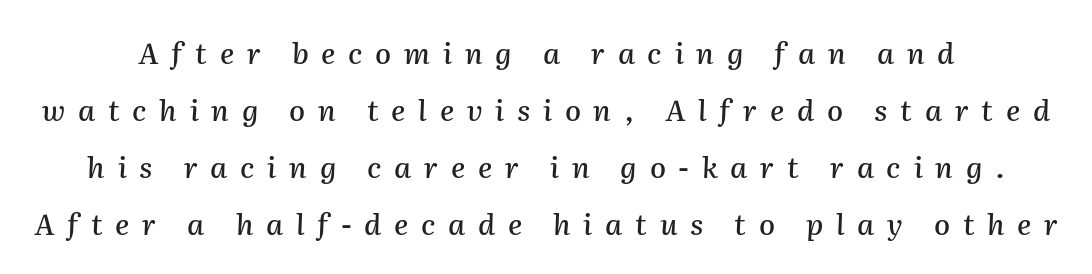
Q: Is the text italic (slanted)? A: Yes, it leans right by about 2 degrees.
Q: Is the text underlined? A: No.
Q: How is the paragraph aligned? A: Centered.
Q: Is the spacing between letters normal or unusually wide? A: Unusually wide.
Q: Is the spacing between lines tight, normal or loose? A: Loose.
Q: Width (condensed, normal, or wide)? A: Normal.
Q: Stroke contrast? A: Medium.
Q: x-height? A: Medium.
Q: Monospaced? A: No.
